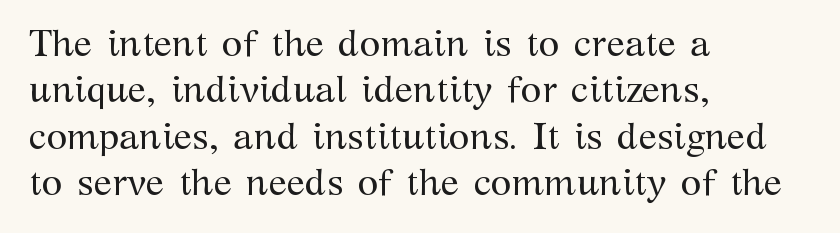
The font is comparable to plain body text, perhaps lighter. Quick note: not italic, upright. In terms of letterspacing, this is plain default setting. Serifs: yes, visible at the terminals of the letterforms. Only glyphs here, with clear space below each row.
